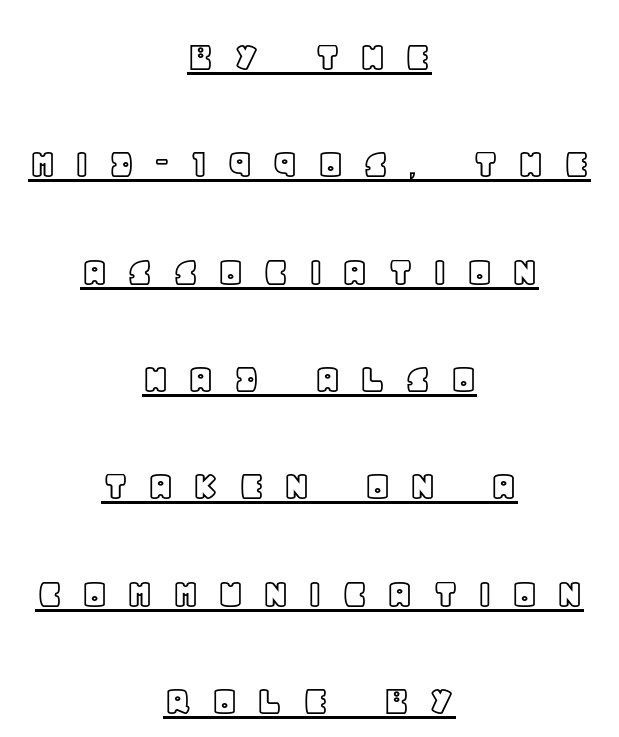
The image shows 44 px text type, upright; set centered, loose line spacing (2.44x), unusually wide letter spacing (+0.41 em), underlined; a large x-height.
